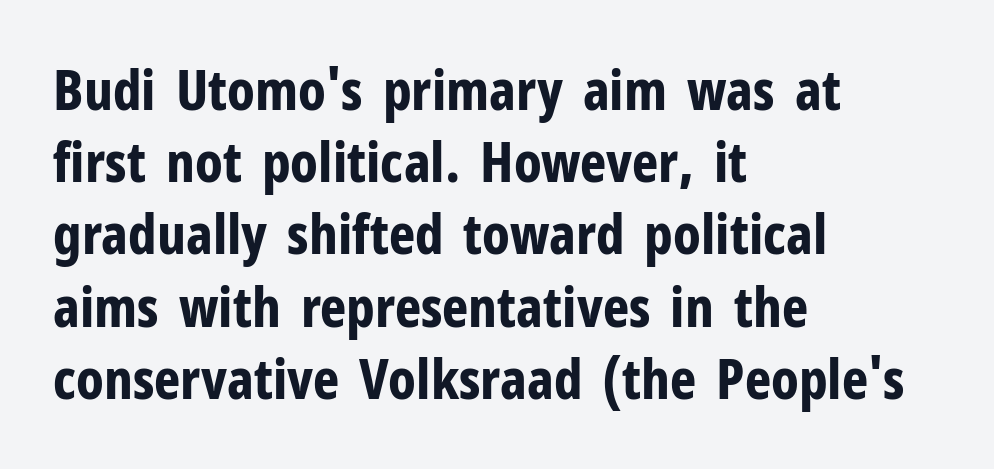
Q: Is the text bold? A: Yes.
Q: Is the text italic (slanted)? A: No, it is upright.
Q: Is the typeface a serif or a sans-serif typeface? A: Sans-serif.
Q: Is the text underlined? A: No.
Q: How is the paragraph aligned? A: Left-aligned.
Q: Is the spacing between letters normal or unusually wide? A: Normal.
Q: Is the spacing between lines tight, normal or loose? A: Normal.
Q: Width (condensed, normal, or wide)? A: Condensed.
Q: Stroke contrast? A: Low.
Q: x-height? A: Medium.
Q: Monospaced? A: No.
